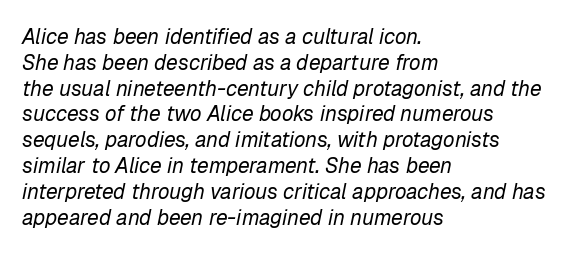
The image shows 21 px text type, italic (leaning right); set left-aligned, line spacing 1.23x, normal letter spacing, not underlined.
